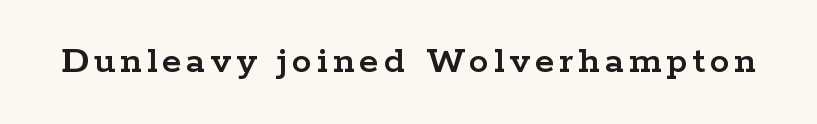
Is this a fixed-width face? No — the glyphs have proportional, varying widths. Vertical strokes here are truly vertical. The space directly below the letters is spotless. The designer went with a serif here, giving each stem small feet.
